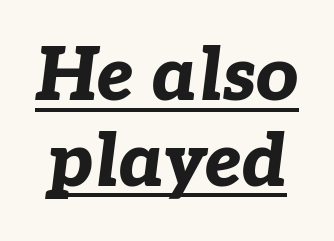
Q: Is the text bold? A: Yes.
Q: Is the text italic (slanted)? A: Yes, it leans right by about 7 degrees.
Q: Is the text underlined? A: Yes.
Q: Is the spacing between letters normal or unusually wide? A: Normal.
Q: Width (condensed, normal, or wide)? A: Normal.
Q: Stroke contrast? A: Low.
Q: x-height? A: Medium.
Q: Monospaced? A: No.
